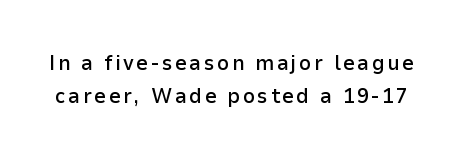
{"italic": "no", "bold": "semi", "underline": "no", "line_spacing": "normal", "line_spacing_ratio": 1.59, "glyph_px": 21}
